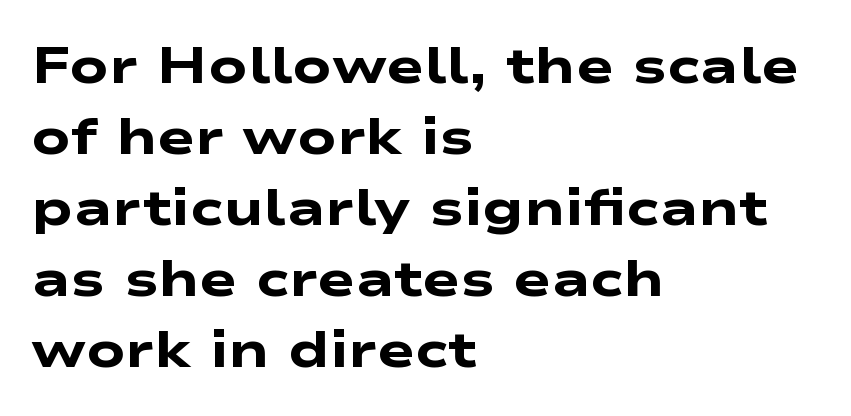
{"serif": "no", "bold": "yes", "weight": "heavy", "width": "wide", "stroke_contrast": "low", "x_height": "medium", "monospaced": "no", "underline": "no", "align": "left", "line_spacing": "normal", "line_spacing_ratio": 1.39, "letter_spacing": "normal", "letter_spacing_em": 0.0, "glyph_px": 51}
